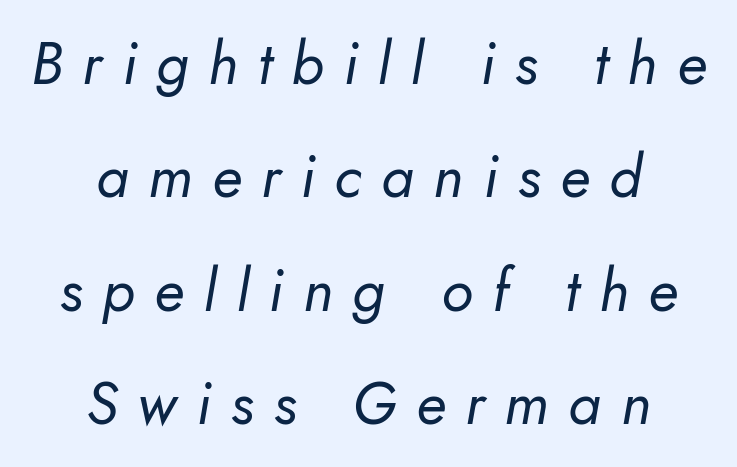
{"serif": "no", "bold": "no", "weight": "regular", "width": "normal", "stroke_contrast": "low", "x_height": "small", "monospaced": "no", "underline": "no", "align": "center", "line_spacing": "loose", "line_spacing_ratio": 1.92, "letter_spacing": "wide", "letter_spacing_em": 0.33, "glyph_px": 59}
